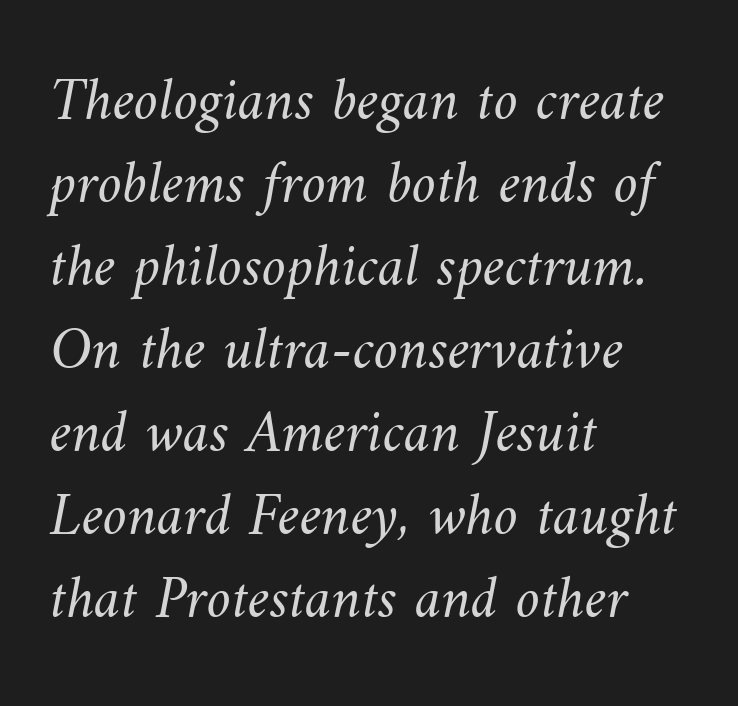
The face used here is proportionally spaced, like ordinary book or web type. The lines are quadded left. Weight class: somewhere from thin through regular. There is no visible air inserted between adjacent glyphs.
